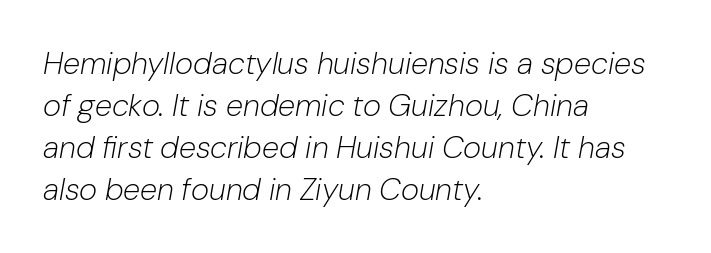
{"italic": "yes", "lean": "right", "slant_degrees": 10, "bold": "no", "weight": "light", "width": "normal", "stroke_contrast": "low", "x_height": "medium", "monospaced": "no", "underline": "no", "align": "left", "line_spacing": "normal", "line_spacing_ratio": 1.35, "letter_spacing": "normal", "letter_spacing_em": 0.0, "glyph_px": 31}
